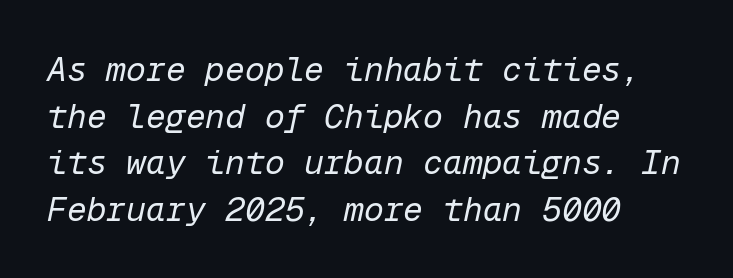
The image shows 33 px regular-weight type, italic (leaning right), monospaced; set left-aligned, normal line spacing (1.41x), normal letter spacing, not underlined; low stroke contrast and a medium x-height.
